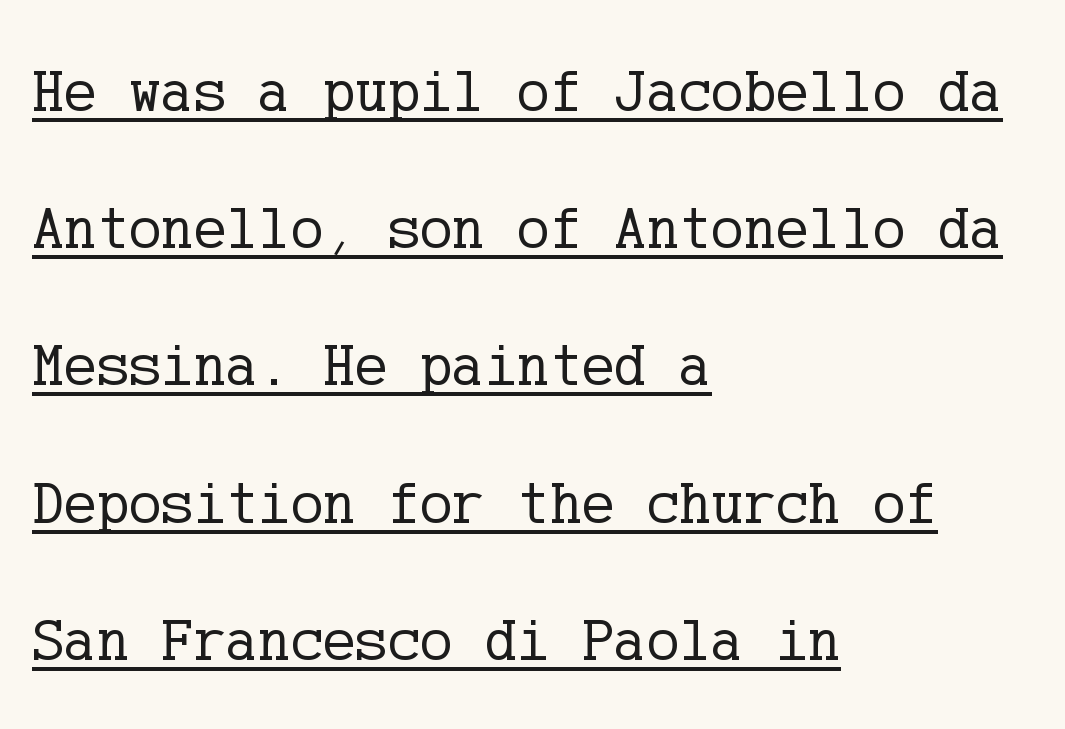
The image shows 61 px regular-weight serif type, upright; set left-aligned, loose line spacing (2.25x), normal letter spacing, underlined; low stroke contrast and a medium x-height.
